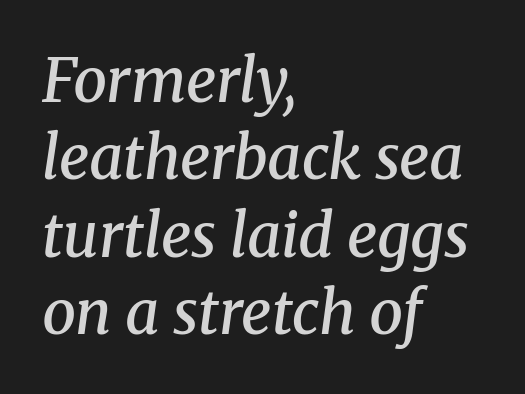
{"serif": "yes", "italic": "yes", "lean": "right", "slant_degrees": 8, "bold": "semi", "weight": "semibold", "width": "normal", "stroke_contrast": "medium", "x_height": "medium", "monospaced": "no", "underline": "no", "align": "left", "line_spacing": "normal", "line_spacing_ratio": 1.29, "letter_spacing": "normal", "letter_spacing_em": 0.0, "glyph_px": 60}
